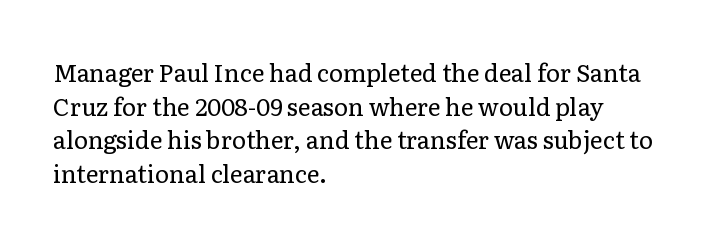
Q: Is the text bold? A: No.
Q: Is the text italic (slanted)? A: No, it is upright.
Q: Is the text underlined? A: No.
Q: How is the paragraph aligned? A: Left-aligned.
Q: Is the spacing between letters normal or unusually wide? A: Normal.
Q: Is the spacing between lines tight, normal or loose? A: Normal.
